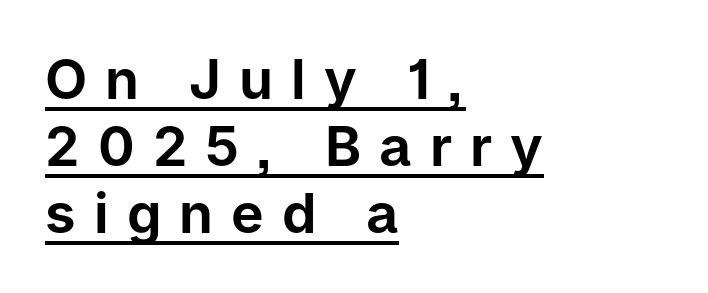
The image shows 55 px sans-serif type, upright; set left-aligned, line spacing 1.22x, unusually wide letter spacing (+0.33 em), underlined; low stroke contrast and a medium x-height.
